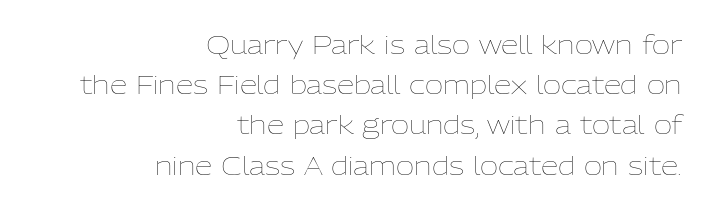
Alignment: flush right. The string is rendered with underlining switched off. Words appear dense and cohesive because spacing is normal. Vertical spacing — default. Unbolded letterforms with no extra heft. Tall strokes in this sample are plumb rather than angled.
